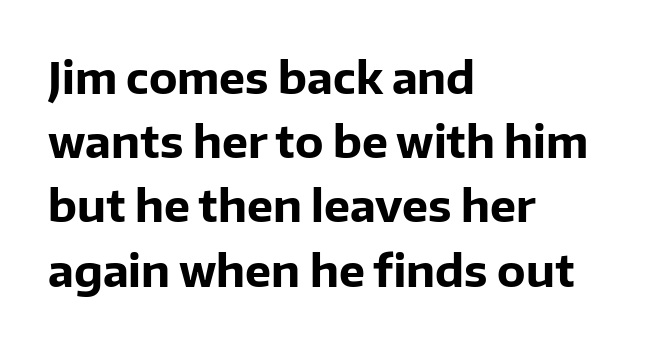
These lines carry a lot of weight — the face is fully bold. These lines sit exactly where default settings would place them. Type without underlining. This is roman type, the default non-slanted kind. Nothing sits at the stroke ends, so this counts as sans-serif. Line beginnings align vertically; line endings do not.
